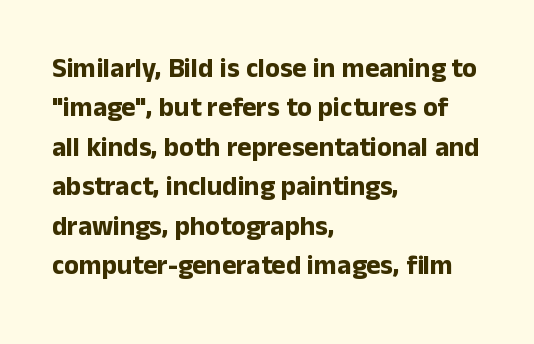
{"italic": "no", "bold": "yes", "underline": "no", "align": "left", "line_spacing": "normal", "line_spacing_ratio": 1.46, "letter_spacing": "normal", "letter_spacing_em": 0.0, "glyph_px": 27}
